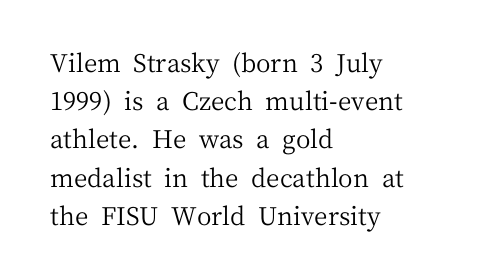
The image shows 25 px text type, upright; set left-aligned, normal line spacing (1.53x), normal letter spacing, not underlined.
